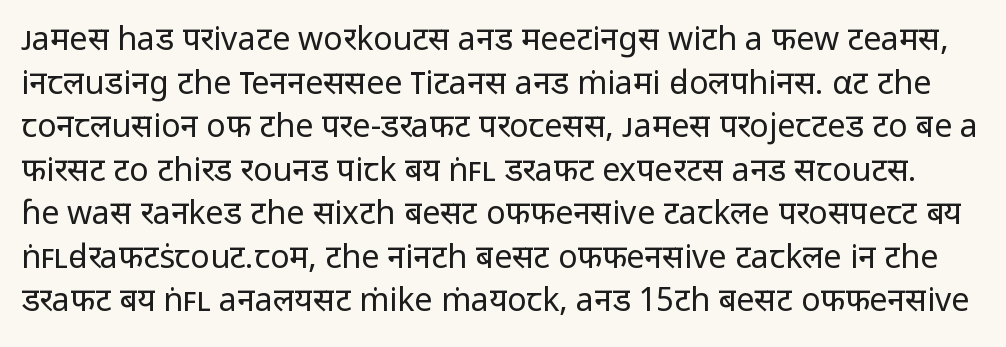
{"serif": "no", "italic": "no", "bold": "no", "weight": "regular", "width": "normal", "stroke_contrast": "low", "x_height": "medium", "monospaced": "no", "underline": "no", "line_spacing": "normal", "line_spacing_ratio": 1.36, "letter_spacing": "normal", "letter_spacing_em": 0.0, "glyph_px": 32}
